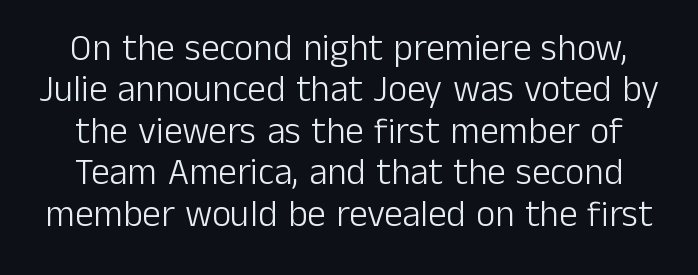
{"serif": "no", "italic": "no", "bold": "no", "weight": "light", "width": "normal", "stroke_contrast": "low", "x_height": "medium", "monospaced": "no", "underline": "no", "line_spacing": "tight", "line_spacing_ratio": 1.12, "letter_spacing": "normal", "letter_spacing_em": 0.0, "glyph_px": 37}
